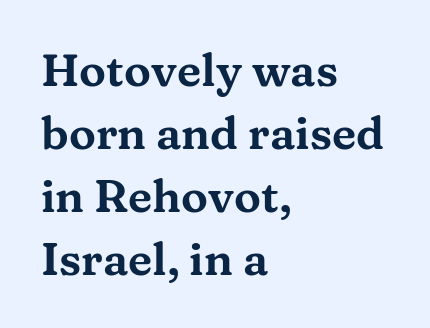
Compared with typical paragraphs, the rows here are spaced about the same. Varying glyph widths throughout — classic text-font behaviour. This rendering uses left alignment, leaving the right contour irregular. In terms of posture, this sample is upright.
